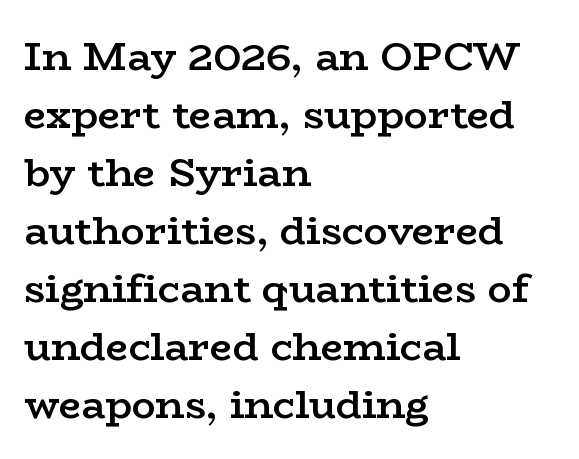
Q: Is the text bold? A: Semi-bold.
Q: Is the text italic (slanted)? A: No, it is upright.
Q: Is the typeface a serif or a sans-serif typeface? A: Serif.
Q: Is the text underlined? A: No.
Q: How is the paragraph aligned? A: Left-aligned.
Q: Is the spacing between letters normal or unusually wide? A: Normal.
Q: Is the spacing between lines tight, normal or loose? A: Normal.
Q: Width (condensed, normal, or wide)? A: Wide.
Q: Stroke contrast? A: Low.
Q: x-height? A: Medium.
Q: Monospaced? A: No.
